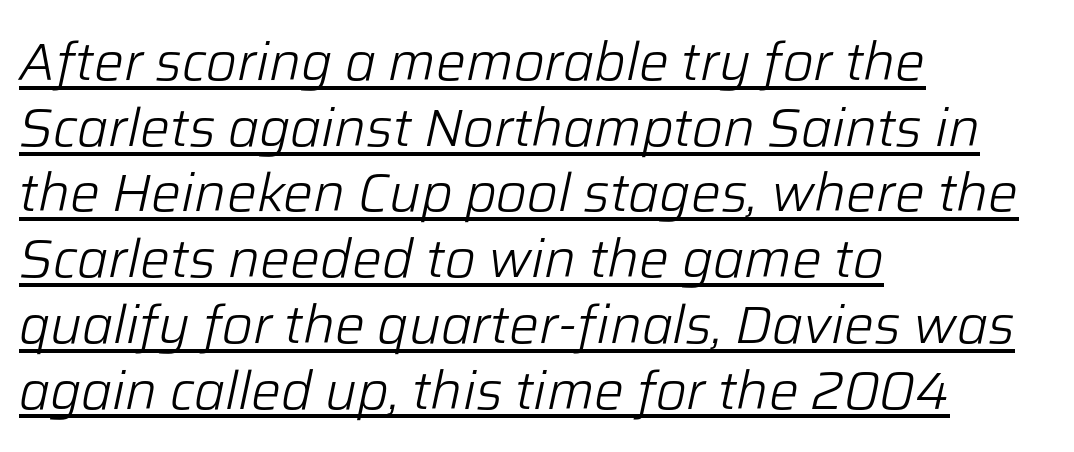
Q: Is the text bold? A: No.
Q: Is the text italic (slanted)? A: Yes, it leans right by about 12 degrees.
Q: Is the text underlined? A: Yes.
Q: How is the paragraph aligned? A: Left-aligned.
Q: Is the spacing between letters normal or unusually wide? A: Normal.
Q: Width (condensed, normal, or wide)? A: Normal.
Q: Stroke contrast? A: Low.
Q: x-height? A: Medium.
Q: Monospaced? A: No.
